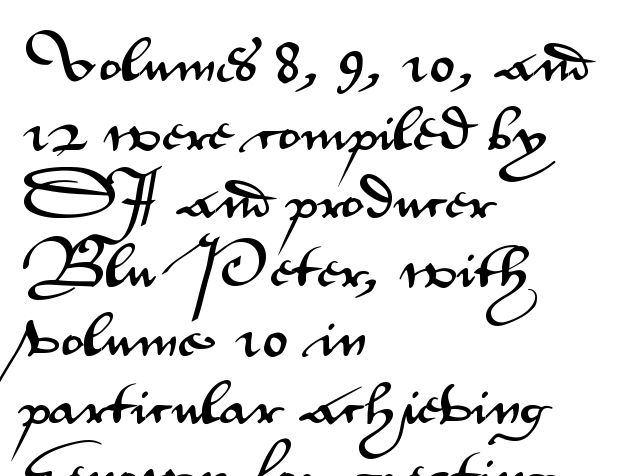
The image shows 48 px wide sans-serif type; set left-aligned, normal line spacing (1.43x), normal letter spacing, not underlined; medium stroke contrast and a small x-height.
